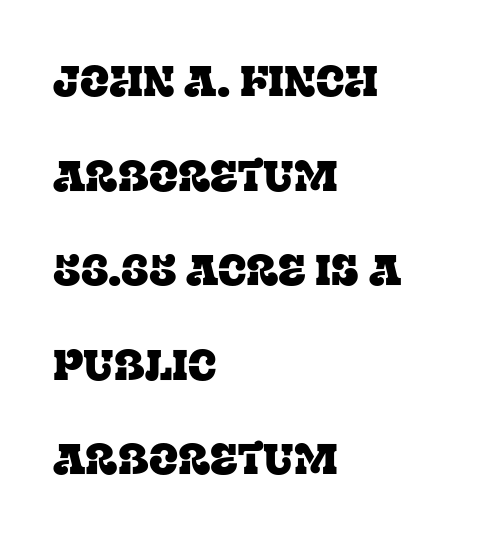
Clear beneath every line of the passage. Airy leading. Posture: straight, roman, zero tilt. These lines stack with their left ends in a neat column. Type style note: has serifs.
